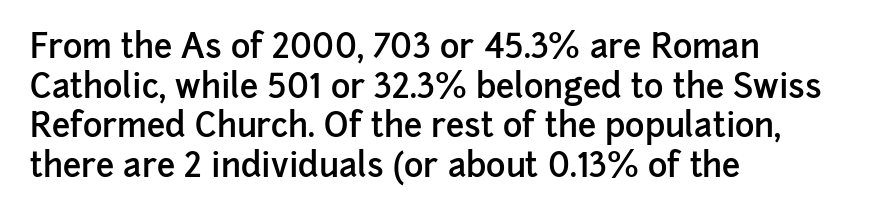
Q: Is the text bold? A: Semi-bold.
Q: Is the text italic (slanted)? A: No, it is upright.
Q: Is the typeface a serif or a sans-serif typeface? A: Sans-serif.
Q: Is the text underlined? A: No.
Q: How is the paragraph aligned? A: Left-aligned.
Q: Is the spacing between letters normal or unusually wide? A: Normal.
Q: Width (condensed, normal, or wide)? A: Normal.
Q: Stroke contrast? A: Low.
Q: x-height? A: Medium.
Q: Monospaced? A: No.
